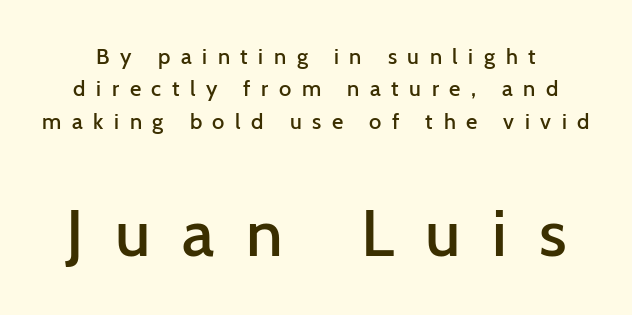
Q: Is the text bold? A: Semi-bold.
Q: Is the text italic (slanted)? A: No, it is upright.
Q: Is the typeface a serif or a sans-serif typeface? A: Sans-serif.
Q: Is the text underlined? A: No.
Q: Is the spacing between letters normal or unusually wide? A: Unusually wide.
Q: Is the spacing between lines tight, normal or loose? A: Normal.
Q: Which block of text is set in a larger size, the first (top) or the second (bottom)? A: The second (bottom) one.
Q: Width (condensed, normal, or wide)? A: Normal.
Q: Stroke contrast? A: Low.
Q: x-height? A: Medium.
Q: Monospaced? A: No.
